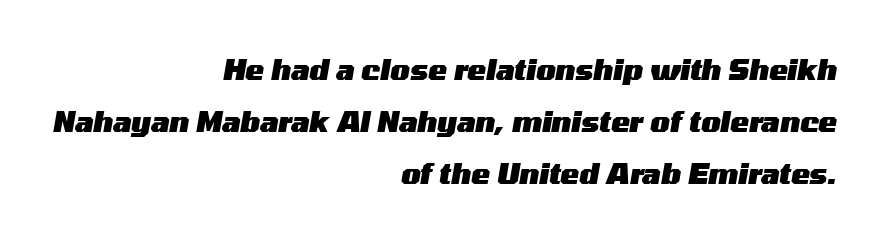
{"italic": "yes", "lean": "right", "slant_degrees": 10, "bold": "yes", "weight": "heavy", "width": "wide", "stroke_contrast": "medium", "x_height": "medium", "monospaced": "no", "underline": "no", "align": "right", "line_spacing_ratio": 1.86, "letter_spacing": "normal", "letter_spacing_em": 0.0, "glyph_px": 28}
